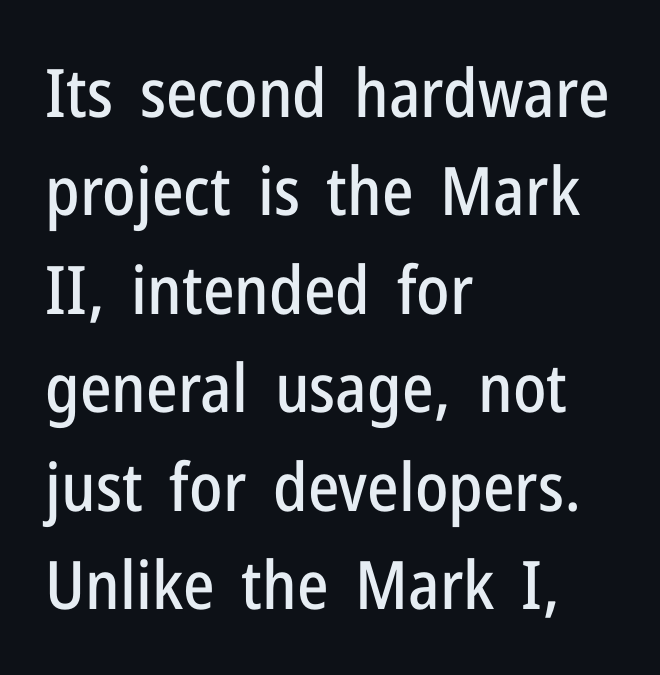
Designer's note — italics off, roman on. Stroke terminals: plain, sans-serif. This sample keeps an unexceptional amount of space between lines. The text block is weighted toward the left margin, trailing off unevenly rightward.
